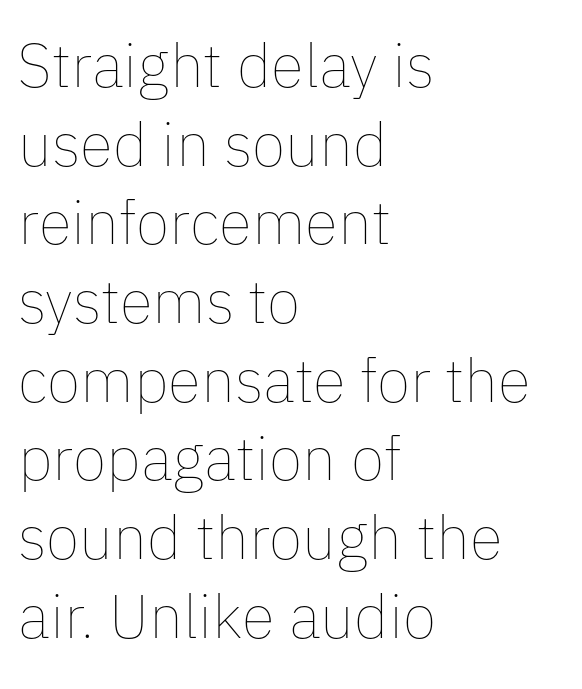
The image shows 61 px thin type, upright; set left-aligned, normal line spacing (1.29x), normal letter spacing, not underlined; low stroke contrast and a medium x-height.
